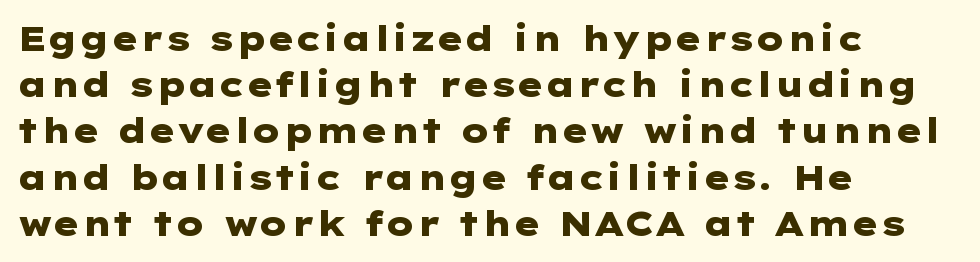
Q: Is the text bold? A: Yes.
Q: Is the text italic (slanted)? A: No, it is upright.
Q: Is the typeface a serif or a sans-serif typeface? A: Sans-serif.
Q: Is the text underlined? A: No.
Q: How is the paragraph aligned? A: Left-aligned.
Q: Is the spacing between letters normal or unusually wide? A: Normal.
Q: Is the spacing between lines tight, normal or loose? A: Normal.
Q: Width (condensed, normal, or wide)? A: Wide.
Q: Stroke contrast? A: Low.
Q: x-height? A: Medium.
